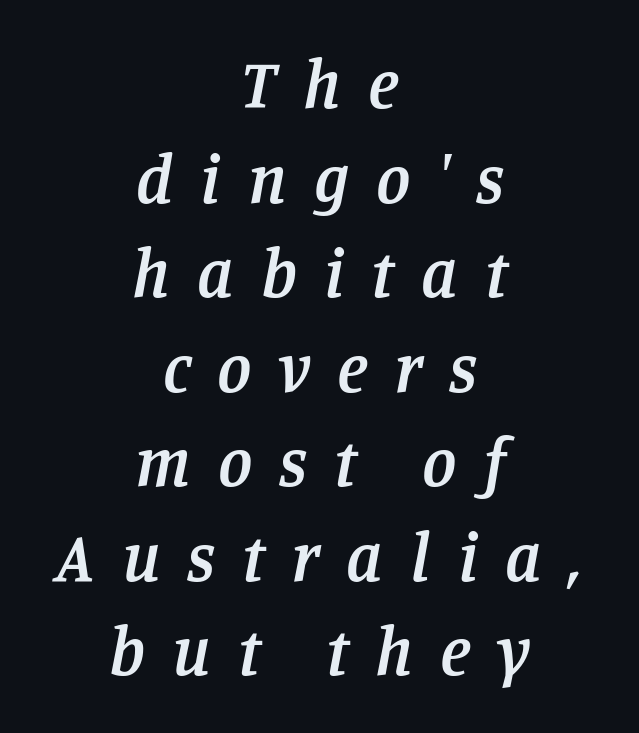
{"serif": "yes", "italic": "yes", "lean": "right", "slant_degrees": 11, "bold": "semi", "weight": "semibold", "width": "normal", "stroke_contrast": "low", "x_height": "large", "monospaced": "no", "underline": "no", "align": "center", "line_spacing": "normal", "line_spacing_ratio": 1.37, "letter_spacing": "wide", "letter_spacing_em": 0.39, "glyph_px": 69}
